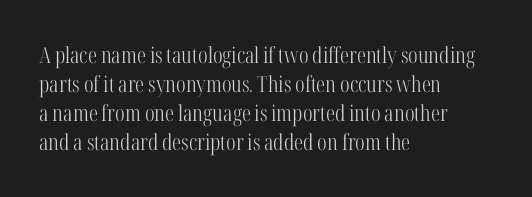
Q: Is the text bold? A: No.
Q: Is the text italic (slanted)? A: No, it is upright.
Q: Is the text underlined? A: No.
Q: How is the paragraph aligned? A: Left-aligned.
Q: Is the spacing between letters normal or unusually wide? A: Normal.
Q: Is the spacing between lines tight, normal or loose? A: Normal.
